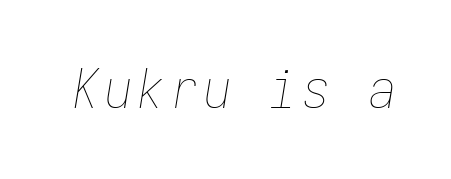
The strokes carry an ordinary text weight at most. Every character here occupies the same horizontal width, giving the sample a typewriter-like rhythm. Descenders are the only things crossing below the line. Characters are canted at an angle relative to the baseline's perpendicular.
